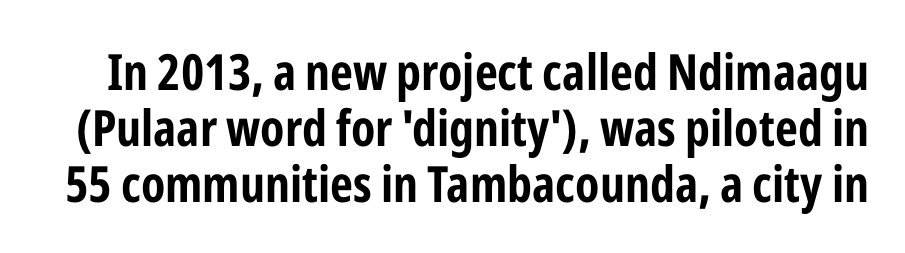
{"serif": "no", "italic": "no", "width": "condensed", "stroke_contrast": "low", "x_height": "medium", "monospaced": "no", "underline": "no", "line_spacing": "tight", "line_spacing_ratio": 1.12, "letter_spacing": "normal", "letter_spacing_em": 0.0, "glyph_px": 50}
